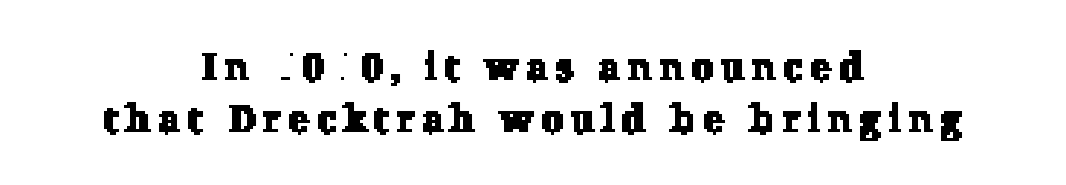
{"serif": "yes", "width": "normal", "stroke_contrast": "low", "x_height": "medium", "monospaced": "no", "underline": "no", "align": "center", "line_spacing": "normal", "line_spacing_ratio": 1.33, "letter_spacing": "wide", "letter_spacing_em": 0.2, "glyph_px": 39}
